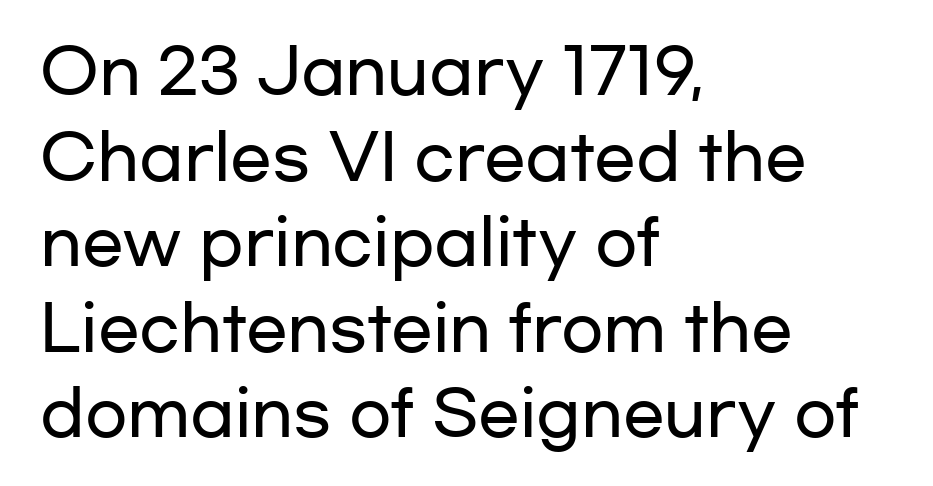
{"serif": "no", "italic": "no", "width": "wide", "stroke_contrast": "low", "x_height": "medium", "monospaced": "no", "underline": "no", "align": "left", "line_spacing": "normal", "line_spacing_ratio": 1.38, "letter_spacing": "normal", "letter_spacing_em": 0.0, "glyph_px": 62}
